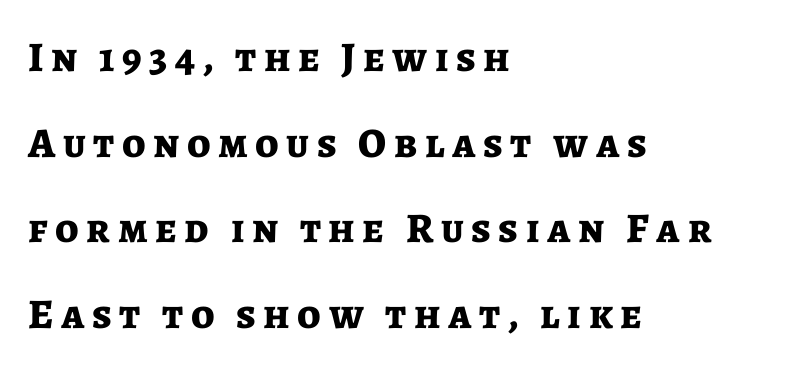
{"serif": "no", "italic": "no", "bold": "yes", "weight": "bold", "width": "normal", "stroke_contrast": "low", "x_height": "medium", "monospaced": "no", "underline": "no", "align": "left", "line_spacing": "loose", "line_spacing_ratio": 2.04, "glyph_px": 42}
